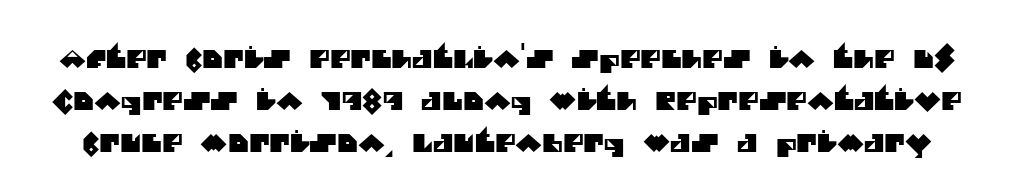
The image shows 25 px text type; set normal line spacing (1.69x), normal letter spacing, not underlined.
